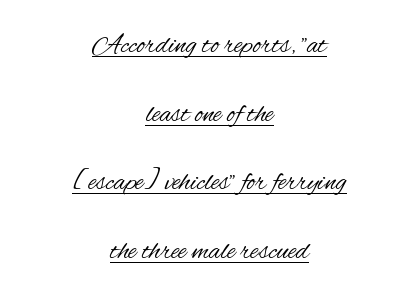
Q: Is the text bold? A: No.
Q: Is the text italic (slanted)? A: Yes.
Q: Is the typeface a serif or a sans-serif typeface? A: Sans-serif.
Q: Is the text underlined? A: Yes.
Q: How is the paragraph aligned? A: Centered.
Q: Is the spacing between letters normal or unusually wide? A: Normal.
Q: Is the spacing between lines tight, normal or loose? A: Loose.
Q: Width (condensed, normal, or wide)? A: Condensed.
Q: Stroke contrast? A: Medium.
Q: x-height? A: Small.
Q: Monospaced? A: No.
